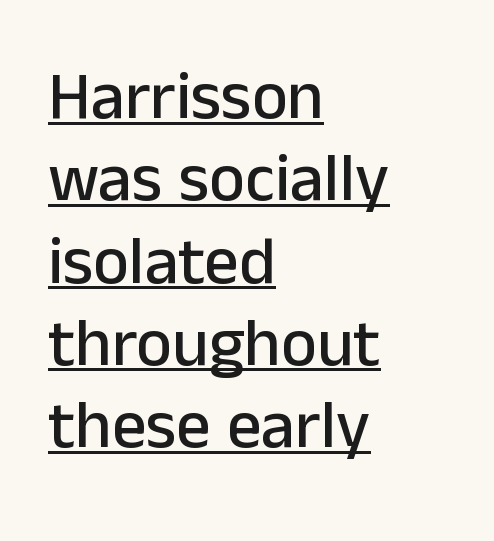
Q: Is the text italic (slanted)? A: No, it is upright.
Q: Is the typeface a serif or a sans-serif typeface? A: Sans-serif.
Q: Is the text underlined? A: Yes.
Q: How is the paragraph aligned? A: Left-aligned.
Q: Is the spacing between letters normal or unusually wide? A: Normal.
Q: Width (condensed, normal, or wide)? A: Normal.
Q: Stroke contrast? A: Low.
Q: x-height? A: Medium.
Q: Monospaced? A: No.
